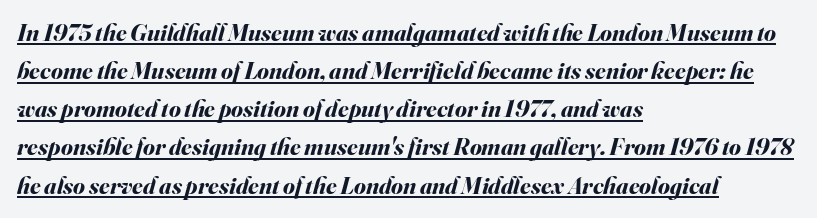
Q: Is the text bold? A: Yes.
Q: Is the text italic (slanted)? A: Yes, it leans right by about 16 degrees.
Q: Is the text underlined? A: Yes.
Q: How is the paragraph aligned? A: Left-aligned.
Q: Is the spacing between letters normal or unusually wide? A: Normal.
Q: Is the spacing between lines tight, normal or loose? A: Normal.
